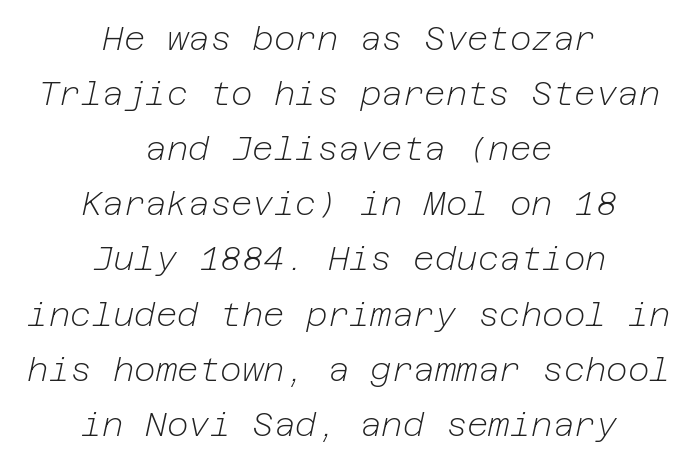
{"italic": "yes", "lean": "right", "slant_degrees": 12, "bold": "no", "weight": "light", "width": "normal", "stroke_contrast": "low", "x_height": "medium", "underline": "no", "align": "center", "line_spacing": "normal", "line_spacing_ratio": 1.67, "letter_spacing": "normal", "letter_spacing_em": 0.0, "glyph_px": 33}
